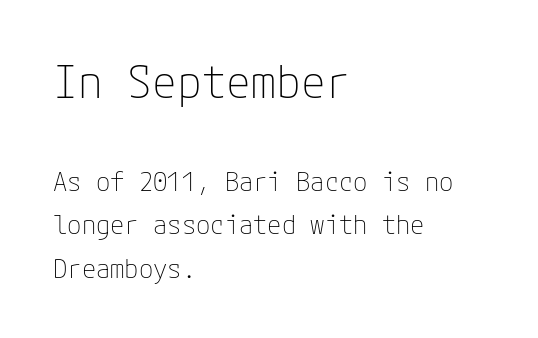
{"serif": "no", "italic": "no", "bold": "no", "weight": "thin", "width": "normal", "stroke_contrast": "low", "x_height": "medium", "underline": "no", "align": "left", "line_spacing": "normal", "line_spacing_ratio": 1.68, "letter_spacing": "normal", "letter_spacing_em": 0.0, "larger_block": "first", "size_ratio": 1.73, "glyph_px": 45}
